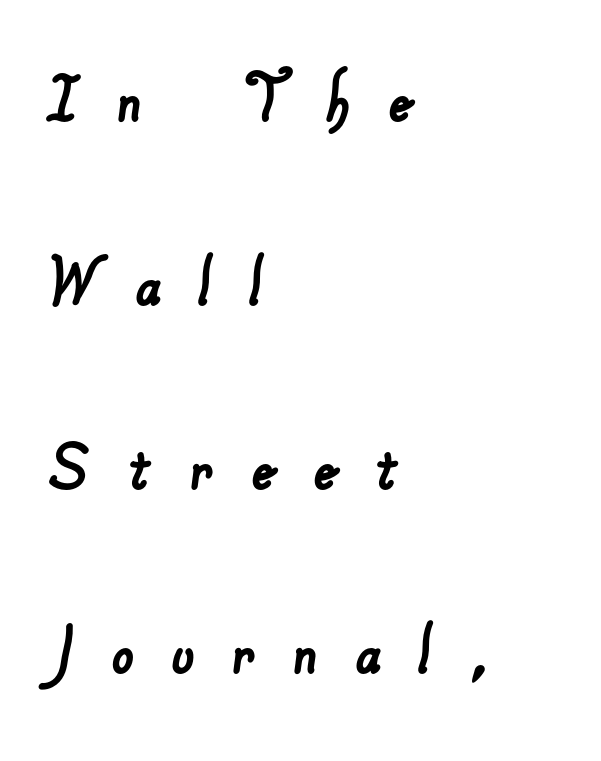
This sample is left-justified, so line endings fall wherever the words run out. The face used here is rendered with a markedly widened letterfit. Check where the strokes stop: nothing finishes them off — pure sans. The rendering uses natural spacing where letterforms have individual widths. Plain, unruled lines of type. Horizontal bands of white between lines are thick stripes.
